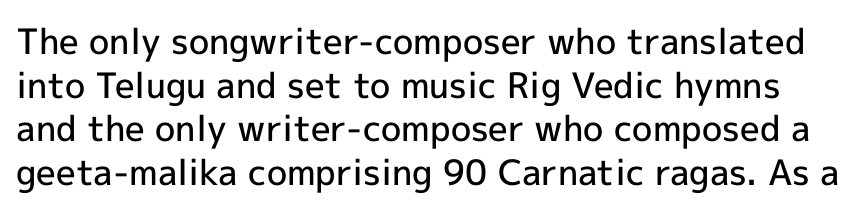
{"serif": "no", "italic": "no", "bold": "semi", "weight": "semibold", "width": "normal", "x_height": "medium", "monospaced": "no", "underline": "no", "line_spacing": "normal", "line_spacing_ratio": 1.25, "letter_spacing": "normal", "letter_spacing_em": 0.0, "glyph_px": 35}
